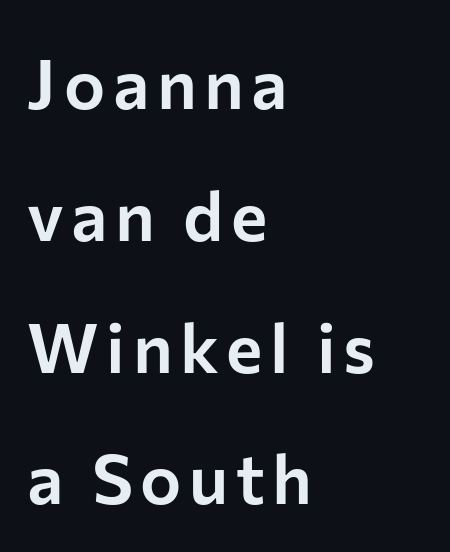
Line beginnings align vertically; line endings do not. Unlike italic type, these characters show no tilt at all. Nope, no serifs anywhere on these letters. The leading is generous, giving the passage an open texture. You could not count columns in this text — the font is proportionally spaced.
